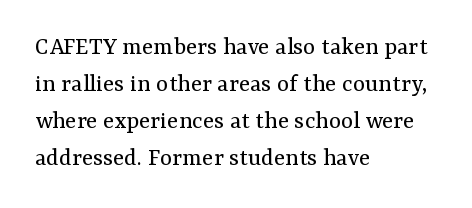
Rule under the text: the space is simply empty. The tracking reads as untouched default to a designer's eye. Compared with a typical body face, this is equally light or lighter still. A student would call this left alignment; a typographer would say flush left, rag right. The rows are spaced the way most documents space them.
